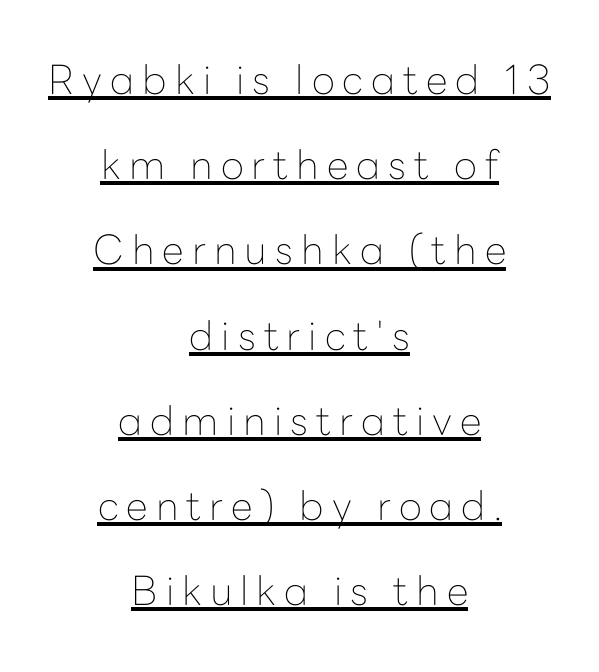
The lines are quadded center. Airy leading. These lines are rendered in a variable-pitch font. To sum up the face: it is a sans, with no serifs. These glyphs show unthickened strokes, regular width or finer.
